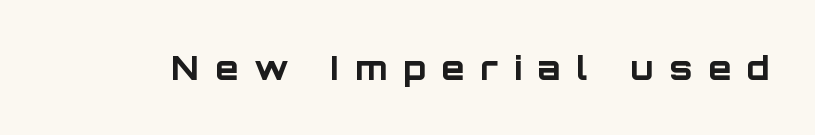
Q: Is the text bold? A: Yes.
Q: Is the text italic (slanted)? A: No, it is upright.
Q: Is the typeface a serif or a sans-serif typeface? A: Sans-serif.
Q: Is the text underlined? A: No.
Q: Is the spacing between letters normal or unusually wide? A: Unusually wide.
Q: Width (condensed, normal, or wide)? A: Normal.
Q: Stroke contrast? A: Low.
Q: x-height? A: Large.
Q: Monospaced? A: No.
